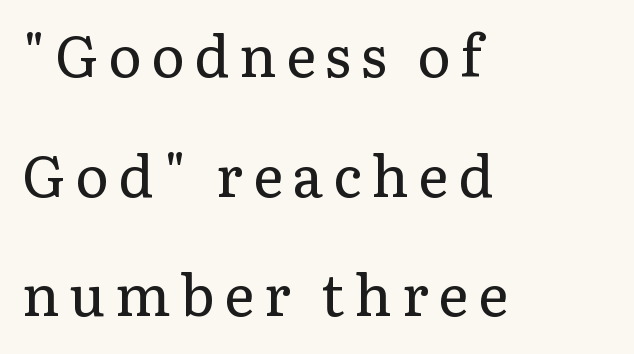
The setting favours the left margin, as ordinary paragraphs usually do. Stem width sits at or under what a default text font uses. Each letter's strokes conclude with small projecting serifs. Do the characters align in a grid? No, the font is proportional.
